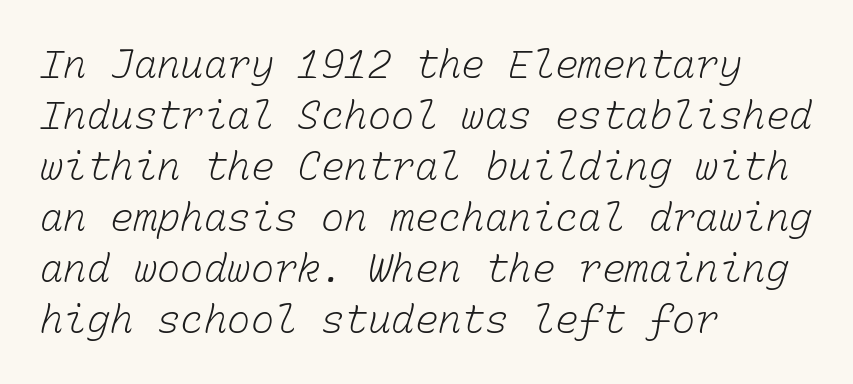
A typesetter would call this zero additional tracking. Heaviness? Minimal to ordinary, like unemphasized prose. If you measured baseline to baseline, you'd find a middling distance. Think of a typewriter: that constant character pitch is what you see here. The passage shown is not underscored anywhere.
